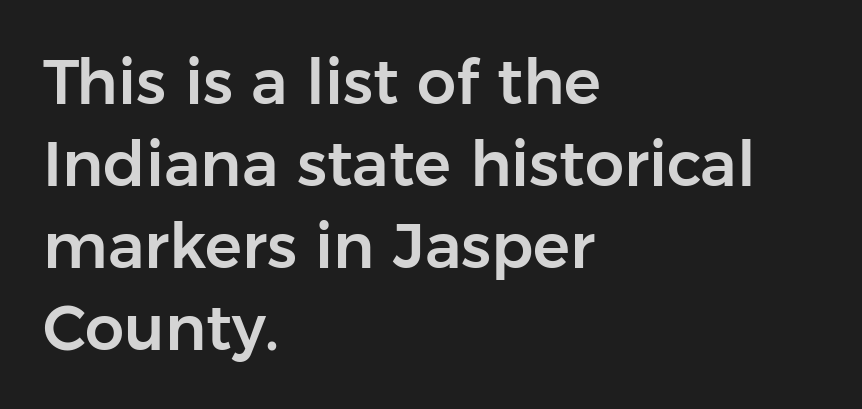
Q: Is the text italic (slanted)? A: No, it is upright.
Q: Is the typeface a serif or a sans-serif typeface? A: Sans-serif.
Q: Is the text underlined? A: No.
Q: How is the paragraph aligned? A: Left-aligned.
Q: Is the spacing between letters normal or unusually wide? A: Normal.
Q: Is the spacing between lines tight, normal or loose? A: Normal.
Q: Width (condensed, normal, or wide)? A: Normal.
Q: Stroke contrast? A: Low.
Q: x-height? A: Medium.
Q: Monospaced? A: No.
